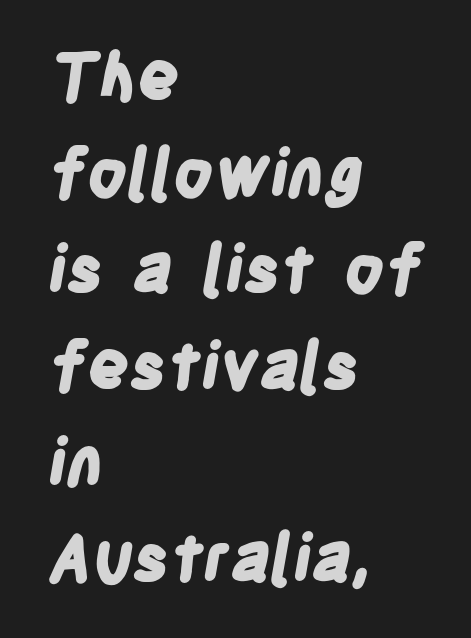
Looks like regular typesetting: each glyph gets only the width it needs. The rendering uses a bold face; every stroke is thick and dark. This block has exactly the height ordinary leading produces. Clear beneath every line of the passage. Tracking value appears to be zero — textbook default spacing.
